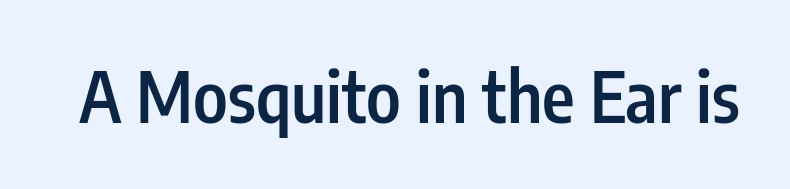
{"serif": "no", "italic": "no", "bold": "semi", "weight": "semibold", "width": "condensed", "stroke_contrast": "low", "x_height": "medium", "monospaced": "no", "underline": "no", "letter_spacing": "normal", "letter_spacing_em": 0.0, "glyph_px": 70}
